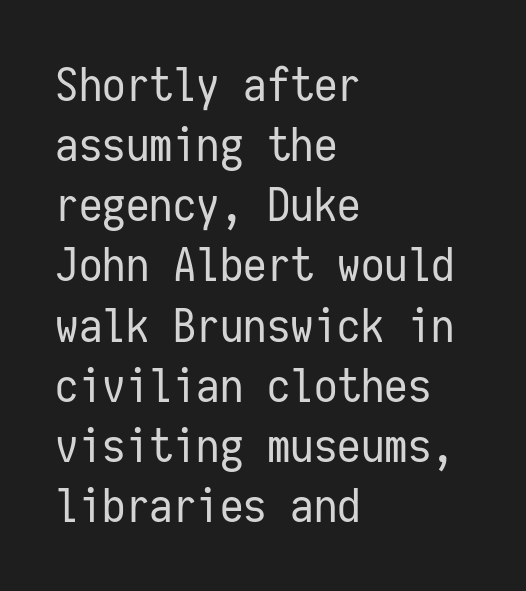
The image shows 47 px regular-weight, condensed sans-serif type, upright, monospaced; set left-aligned, normal line spacing (1.28x), normal letter spacing, not underlined; low stroke contrast and a medium x-height.
